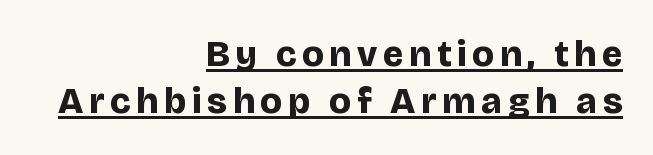
{"serif": "no", "italic": "no", "bold": "yes", "weight": "bold", "width": "normal", "stroke_contrast": "low", "x_height": "large", "monospaced": "no", "underline": "yes", "align": "right", "line_spacing": "normal", "line_spacing_ratio": 1.28, "glyph_px": 37}
